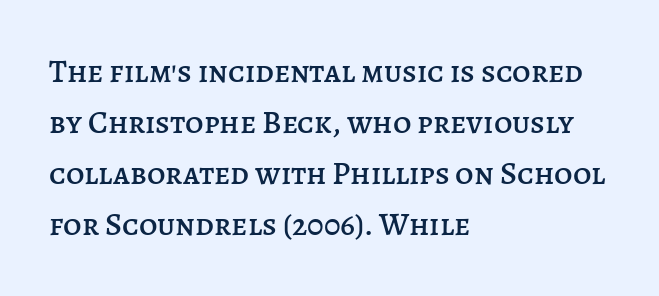
Q: Is the text italic (slanted)? A: No, it is upright.
Q: Is the text underlined? A: No.
Q: How is the paragraph aligned? A: Left-aligned.
Q: Is the spacing between letters normal or unusually wide? A: Normal.
Q: Is the spacing between lines tight, normal or loose? A: Normal.
Q: Width (condensed, normal, or wide)? A: Normal.
Q: Stroke contrast? A: Low.
Q: x-height? A: Large.
Q: Monospaced? A: No.
